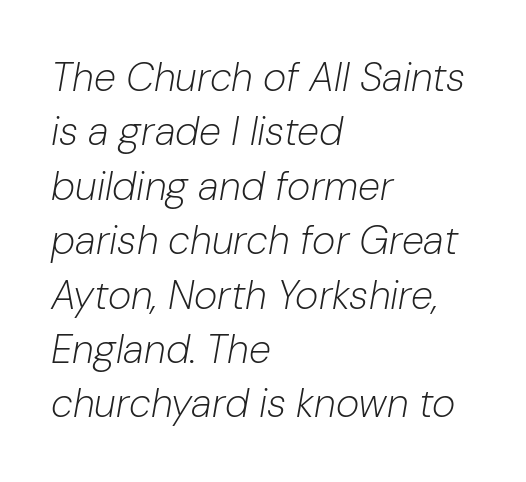
Line starts are locked; line ends wander. Here the designer chose a conventional face with non-uniform glyph widths. Heaviness? Minimal to ordinary, like unemphasized prose. The horizontal fit of the characters is conventional and even. Is there much room between lines? A standard amount, neither cramped nor airy.
